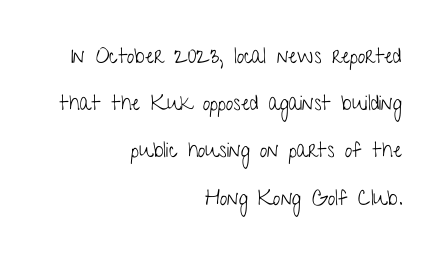
The image shows 21 px text type, upright; set right-aligned, loose line spacing (2.25x), normal letter spacing, not underlined.
